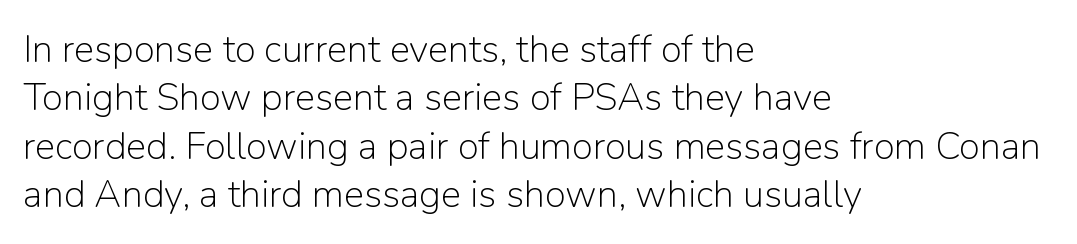
No extra ink here — the face is not bold. Italic? Not at all — the glyphs are vertical. Short note: letters normally spaced. Descenders hang freely into open space. The compositor pushed each line to the left boundary. The passage shown is typed in a proportional face where columns would drift.
